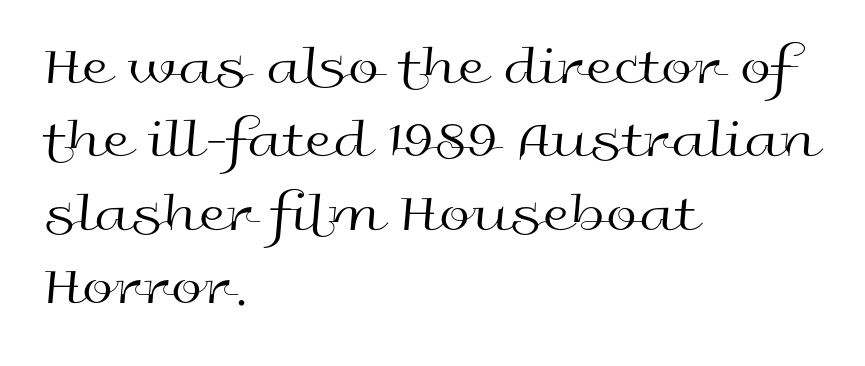
Q: Is the text bold? A: No.
Q: Is the text italic (slanted)? A: No, it is upright.
Q: Is the typeface a serif or a sans-serif typeface? A: Sans-serif.
Q: Is the text underlined? A: No.
Q: How is the paragraph aligned? A: Left-aligned.
Q: Is the spacing between letters normal or unusually wide? A: Normal.
Q: Is the spacing between lines tight, normal or loose? A: Normal.
Q: Width (condensed, normal, or wide)? A: Wide.
Q: x-height? A: Medium.
Q: Monospaced? A: No.
